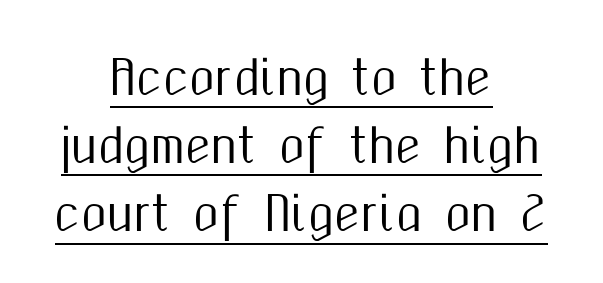
Are there feet on the stems? There aren't — it's a sans. This rendering uses center alignment, leaving both contours irregular but symmetric. Quick note: not italic, upright. How would I describe the line gaps? Plain and ordinary. This sample has the flowing, uneven cadence of proportional lettering.
